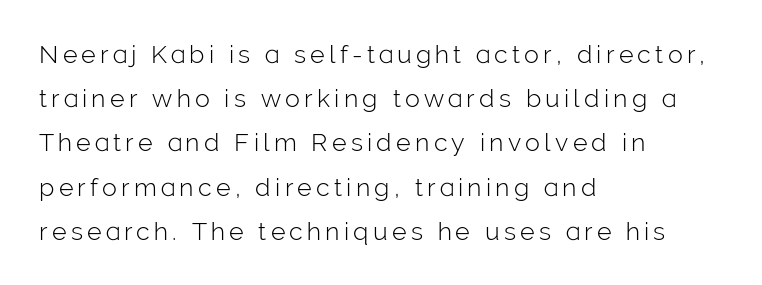
Q: Is the text bold? A: No.
Q: Is the text italic (slanted)? A: No, it is upright.
Q: Is the text underlined? A: No.
Q: How is the paragraph aligned? A: Left-aligned.
